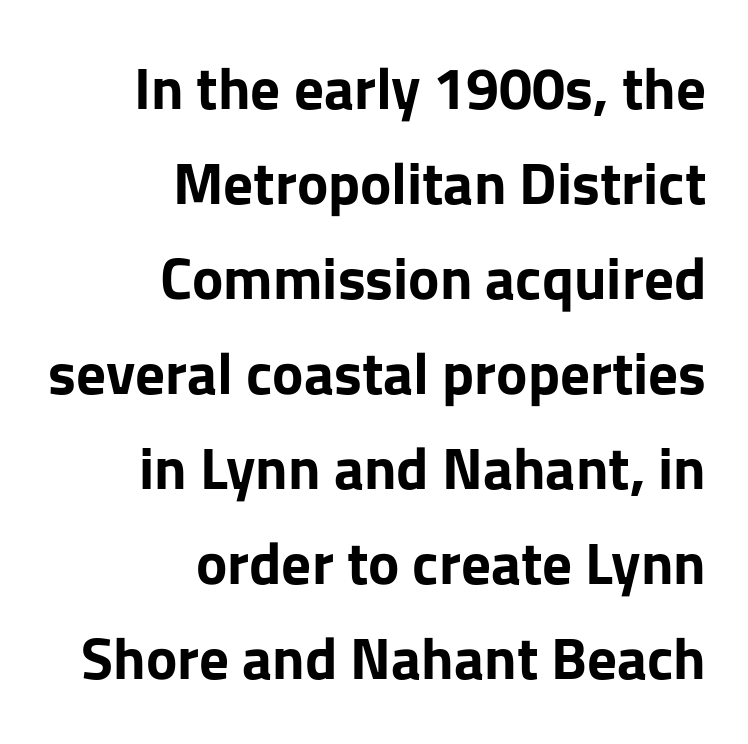
{"serif": "no", "italic": "no", "bold": "yes", "weight": "bold", "width": "normal", "stroke_contrast": "low", "x_height": "medium", "monospaced": "no", "underline": "no", "align": "right", "line_spacing": "normal", "line_spacing_ratio": 1.61, "letter_spacing": "normal", "letter_spacing_em": 0.0, "glyph_px": 59}
